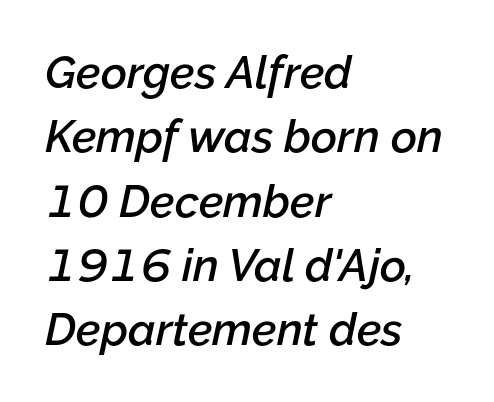
Short and long lines alike share a common starting point at left. Rendered with sloped, italic letterforms. The face used here is proportionally spaced, like ordinary book or web type. Compared with typical body copy, the letter spacing here is the same.
